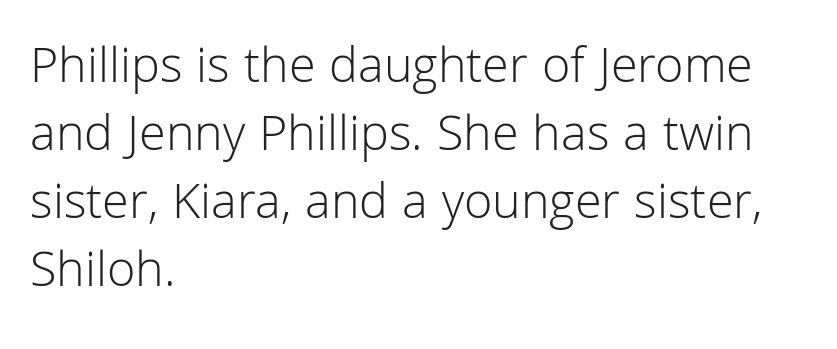
Q: Is the text bold? A: No.
Q: Is the text italic (slanted)? A: No, it is upright.
Q: Is the typeface a serif or a sans-serif typeface? A: Sans-serif.
Q: Is the text underlined? A: No.
Q: How is the paragraph aligned? A: Left-aligned.
Q: Is the spacing between letters normal or unusually wide? A: Normal.
Q: Is the spacing between lines tight, normal or loose? A: Normal.
Q: Width (condensed, normal, or wide)? A: Normal.
Q: Stroke contrast? A: Low.
Q: x-height? A: Medium.
Q: Monospaced? A: No.
